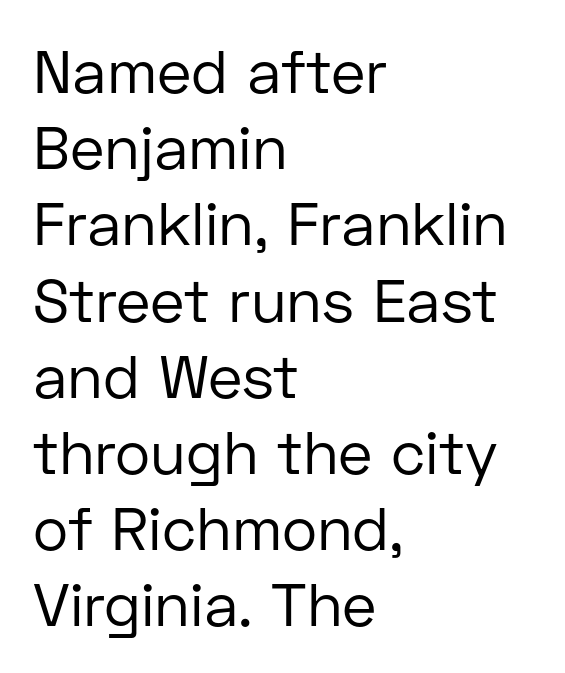
{"serif": "no", "italic": "no", "bold": "no", "weight": "regular", "width": "normal", "stroke_contrast": "low", "x_height": "medium", "monospaced": "no", "underline": "no", "align": "left", "line_spacing": "normal", "line_spacing_ratio": 1.27, "letter_spacing": "normal", "letter_spacing_em": 0.0, "glyph_px": 60}
